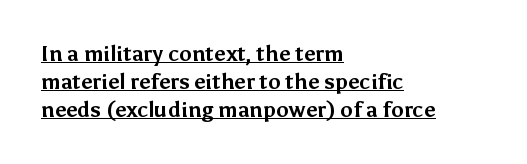
The image shows 21 px bold type, upright; set left-aligned, normal line spacing (1.33x), normal letter spacing, underlined.
